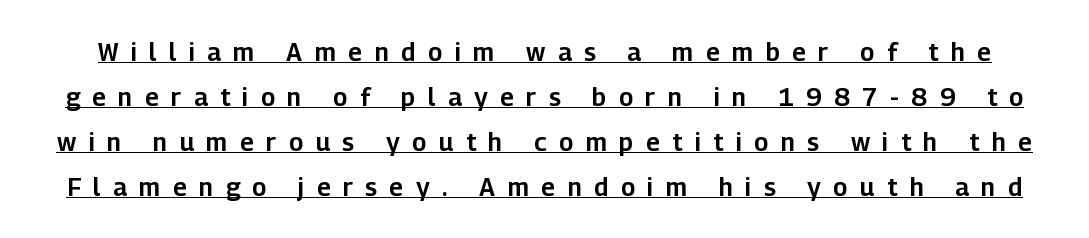
Q: Is the text italic (slanted)? A: No, it is upright.
Q: Is the text underlined? A: Yes.
Q: Is the spacing between letters normal or unusually wide? A: Unusually wide.
